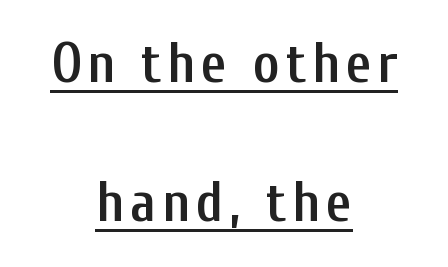
Q: Is the text bold? A: Semi-bold.
Q: Is the text italic (slanted)? A: No, it is upright.
Q: Is the typeface a serif or a sans-serif typeface? A: Sans-serif.
Q: Is the text underlined? A: Yes.
Q: How is the paragraph aligned? A: Centered.
Q: Is the spacing between lines tight, normal or loose? A: Loose.
Q: Width (condensed, normal, or wide)? A: Condensed.
Q: Stroke contrast? A: Low.
Q: x-height? A: Medium.
Q: Monospaced? A: No.
